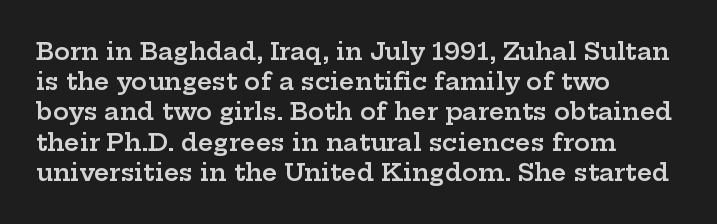
{"italic": "no", "bold": "semi", "underline": "no", "align": "left", "line_spacing": "normal", "line_spacing_ratio": 1.26, "letter_spacing": "normal", "letter_spacing_em": 0.0, "glyph_px": 24}
